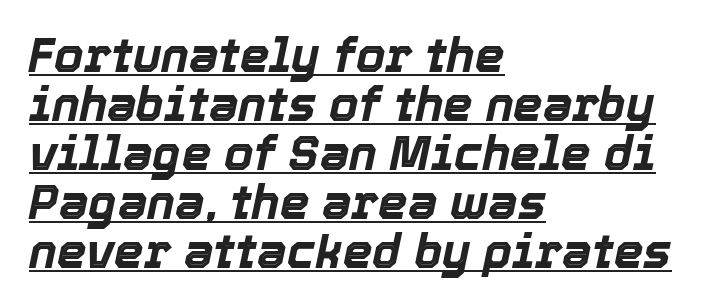
Q: Is the text bold? A: Yes.
Q: Is the text italic (slanted)? A: Yes, it leans right by about 12 degrees.
Q: Is the text underlined? A: Yes.
Q: How is the paragraph aligned? A: Left-aligned.
Q: Is the spacing between letters normal or unusually wide? A: Normal.
Q: Is the spacing between lines tight, normal or loose? A: Tight.
Q: Width (condensed, normal, or wide)? A: Normal.
Q: x-height? A: Medium.
Q: Monospaced? A: No.
